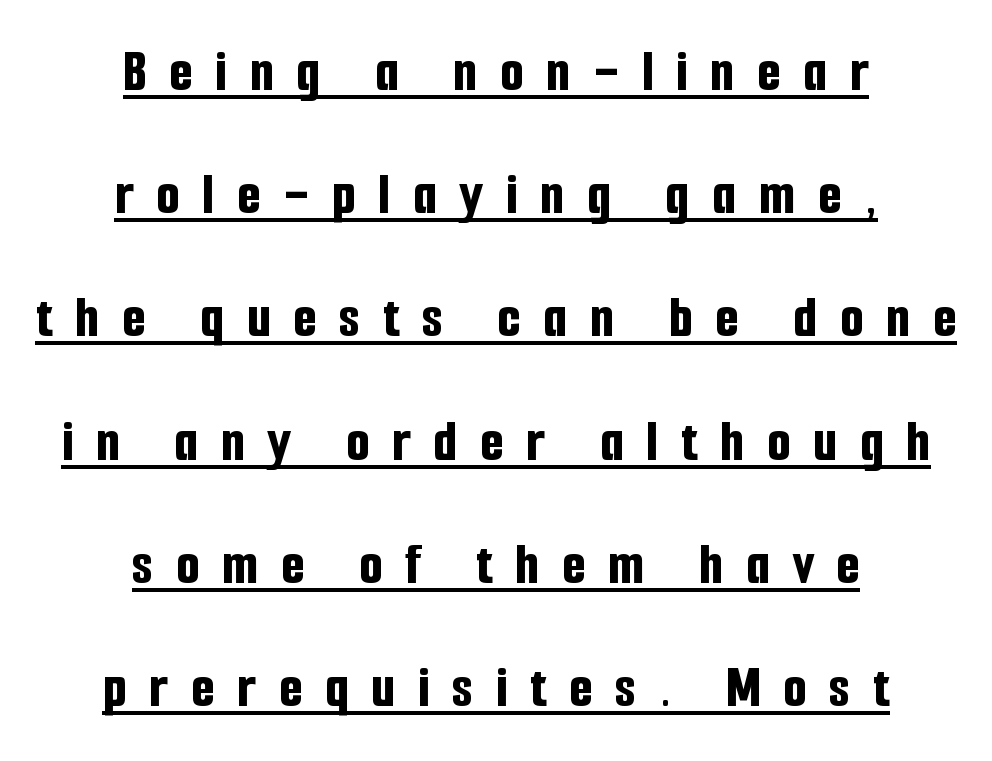
{"serif": "no", "italic": "no", "bold": "yes", "weight": "bold", "width": "condensed", "stroke_contrast": "low", "x_height": "medium", "monospaced": "no", "underline": "yes", "align": "center", "line_spacing": "loose", "line_spacing_ratio": 2.02, "letter_spacing": "wide", "letter_spacing_em": 0.37, "glyph_px": 61}
